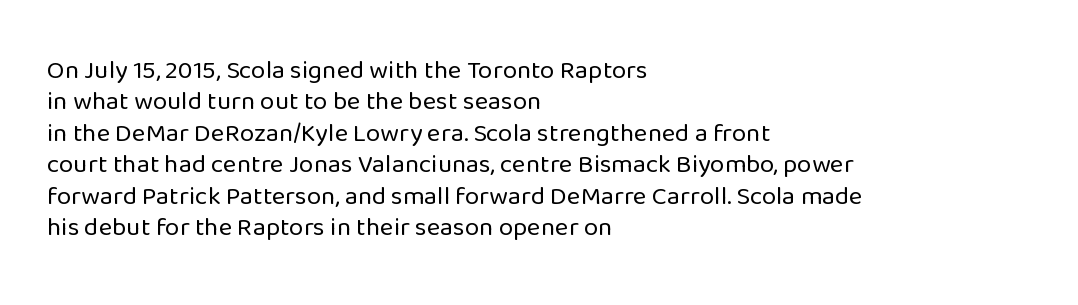
Q: Is the text bold? A: No.
Q: Is the text italic (slanted)? A: No, it is upright.
Q: Is the text underlined? A: No.
Q: How is the paragraph aligned? A: Left-aligned.
Q: Is the spacing between letters normal or unusually wide? A: Normal.
